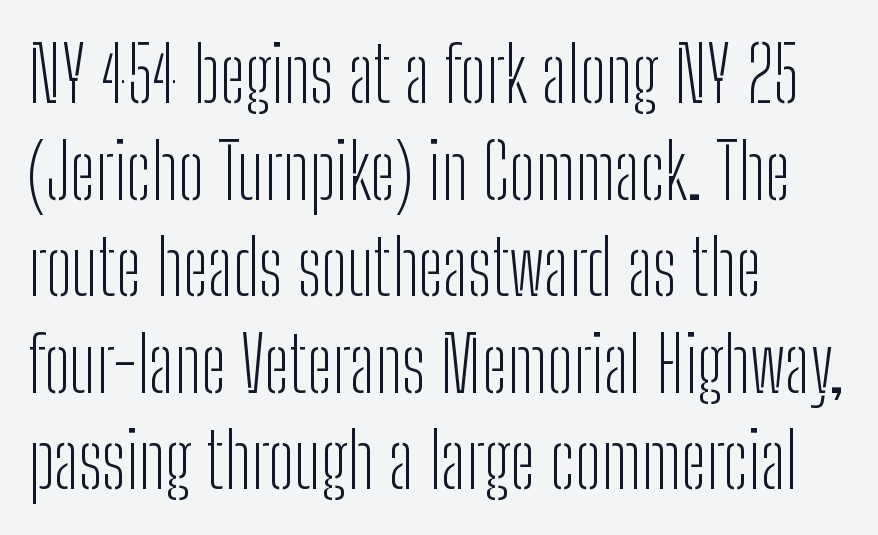
Q: Is the text bold? A: No.
Q: Is the text italic (slanted)? A: No, it is upright.
Q: Is the typeface a serif or a sans-serif typeface? A: Sans-serif.
Q: Is the text underlined? A: No.
Q: How is the paragraph aligned? A: Left-aligned.
Q: Is the spacing between letters normal or unusually wide? A: Normal.
Q: Is the spacing between lines tight, normal or loose? A: Normal.
Q: Width (condensed, normal, or wide)? A: Condensed.
Q: Stroke contrast? A: Low.
Q: x-height? A: Medium.
Q: Monospaced? A: No.
